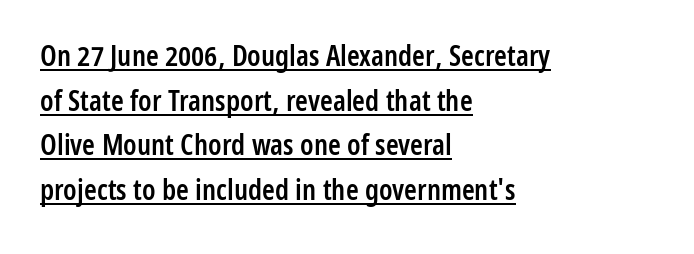
{"serif": "no", "italic": "no", "bold": "semi", "weight": "semibold", "width": "condensed", "stroke_contrast": "low", "x_height": "medium", "monospaced": "no", "underline": "yes", "align": "left", "line_spacing": "normal", "line_spacing_ratio": 1.54, "letter_spacing": "normal", "letter_spacing_em": 0.0, "glyph_px": 29}
